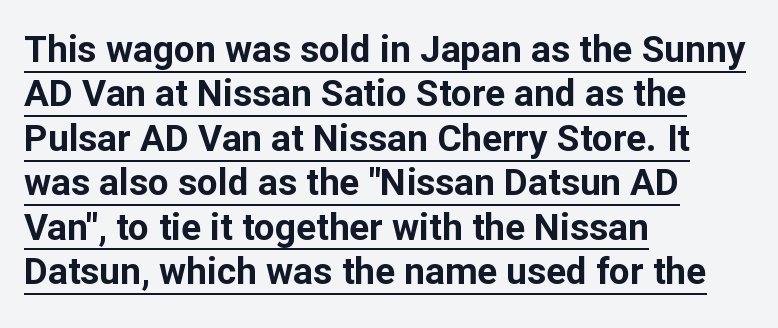
{"serif": "no", "italic": "no", "bold": "yes", "weight": "bold", "width": "normal", "stroke_contrast": "low", "x_height": "medium", "monospaced": "no", "underline": "yes", "align": "left", "line_spacing_ratio": 1.2, "letter_spacing": "normal", "letter_spacing_em": 0.0, "glyph_px": 37}
